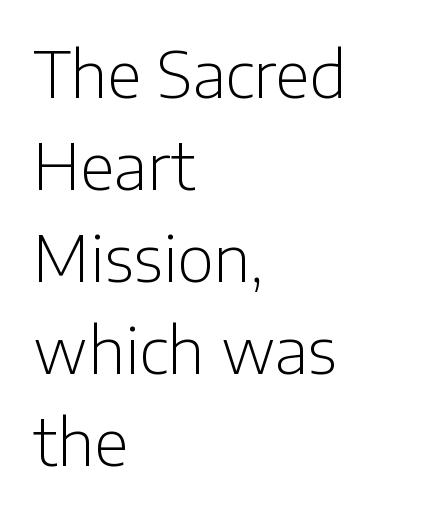
No chunkiness to these letters — they're not bold. Proportional: the letters do not fall into vertical columns. Posture: upright roman. The passage is arranged the way most books set body copy — flush left. This sample uses plain, unmodified letter spacing. Nobody drew a line under any word here.
